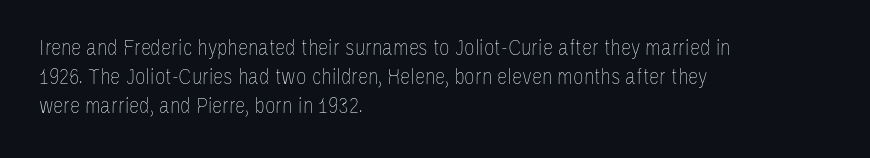
The image shows 23 px text type, upright; set left-aligned, normal line spacing (1.27x), normal letter spacing, not underlined.
